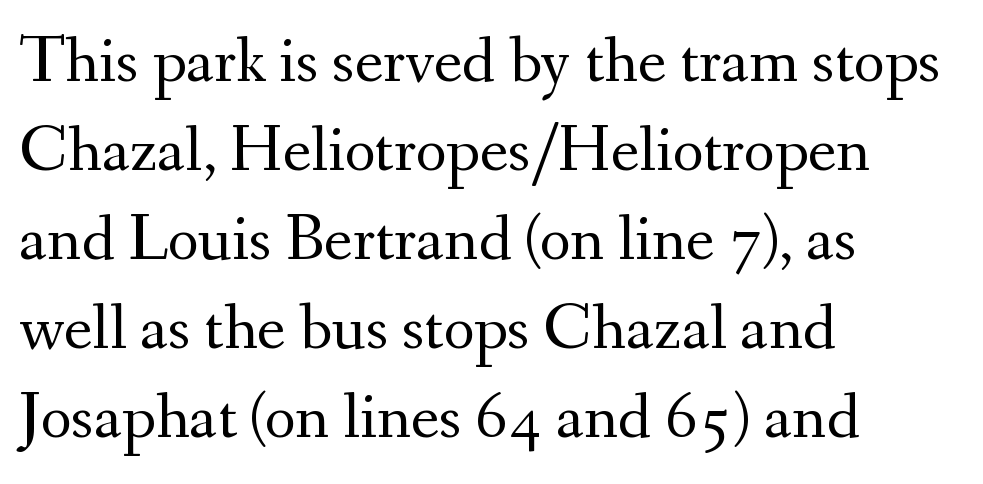
A typesetter would call this zero additional tracking. The passage shown stacks its lines at a standard gap. The letters carry serifs — small finishing strokes at the ends of their stems. Typeset ragged right — the left edge is the straight one.
